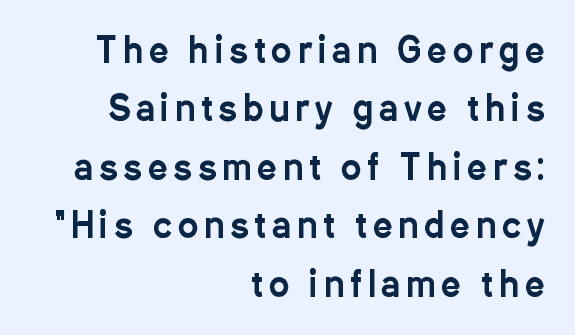
{"serif": "no", "italic": "no", "width": "condensed", "stroke_contrast": "low", "x_height": "medium", "monospaced": "no", "underline": "no", "align": "right", "line_spacing_ratio": 1.72, "glyph_px": 34}
